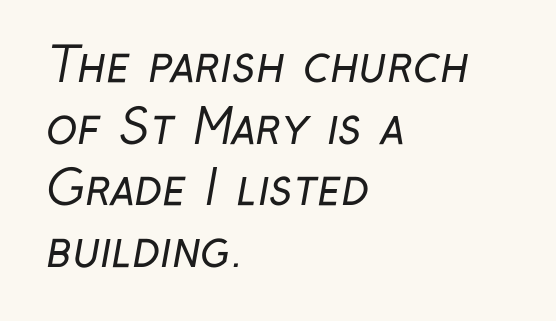
Type style note: lacks serifs. The zone under the glyphs is completely vacant. Compared with typical paragraphs, the rows here are spaced about the same. Stroke thickness stays within the range of a standard reading face or lighter. Nobody touched the tracking dial on this one.
